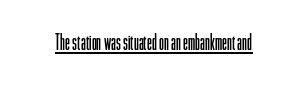
Q: Is the text bold? A: No.
Q: Is the text italic (slanted)? A: No, it is upright.
Q: Is the text underlined? A: Yes.
Q: Is the spacing between letters normal or unusually wide? A: Normal.
